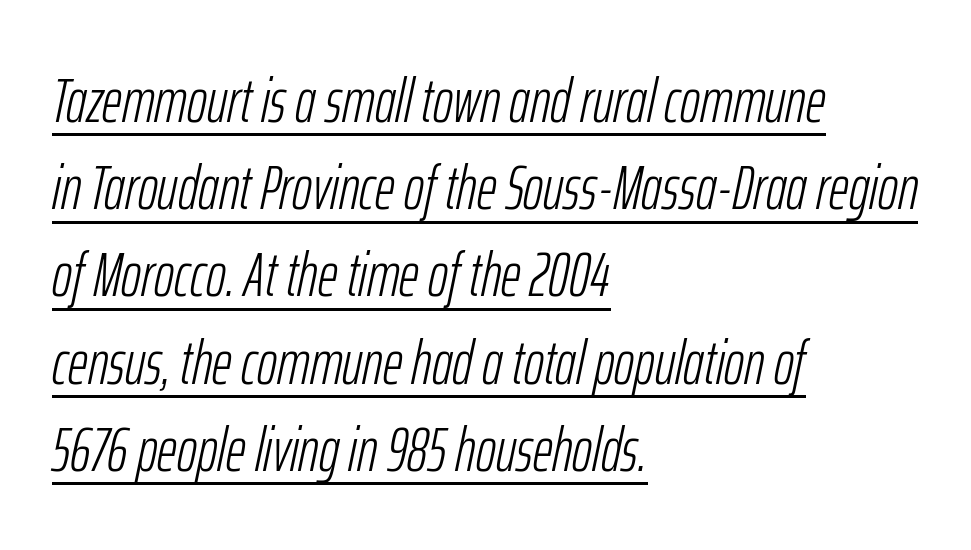
The image shows 61 px light, condensed type, italic (leaning right); set left-aligned, normal line spacing (1.43x), normal letter spacing, underlined; low stroke contrast and a medium x-height.
